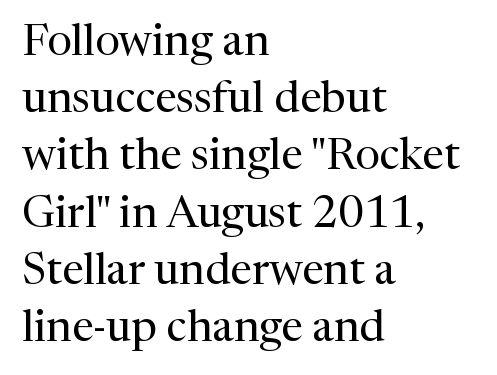
{"serif": "yes", "italic": "no", "bold": "no", "weight": "regular", "width": "normal", "stroke_contrast": "medium", "x_height": "medium", "monospaced": "no", "underline": "no", "align": "left", "line_spacing": "normal", "line_spacing_ratio": 1.3, "letter_spacing": "normal", "letter_spacing_em": 0.0, "glyph_px": 44}
